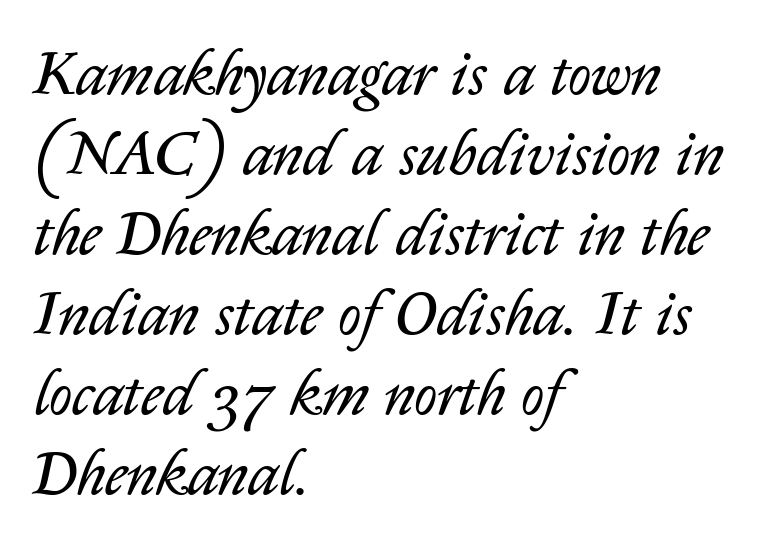
The image shows 63 px regular-weight type, italic (leaning right); set left-aligned, normal line spacing (1.27x), normal letter spacing, not underlined; low stroke contrast and a medium x-height.
